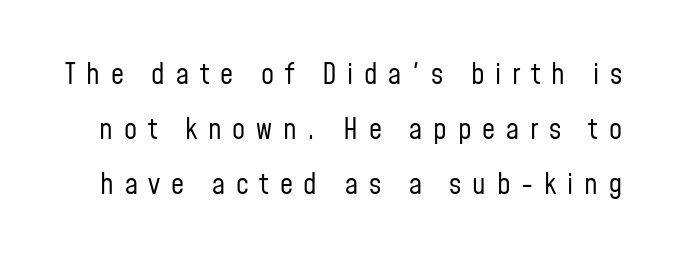
Q: Is the text bold? A: No.
Q: Is the text italic (slanted)? A: No, it is upright.
Q: Is the typeface a serif or a sans-serif typeface? A: Sans-serif.
Q: Is the text underlined? A: No.
Q: Is the spacing between letters normal or unusually wide? A: Unusually wide.
Q: Is the spacing between lines tight, normal or loose? A: Loose.
Q: Width (condensed, normal, or wide)? A: Condensed.
Q: Stroke contrast? A: Low.
Q: x-height? A: Medium.
Q: Monospaced? A: No.
